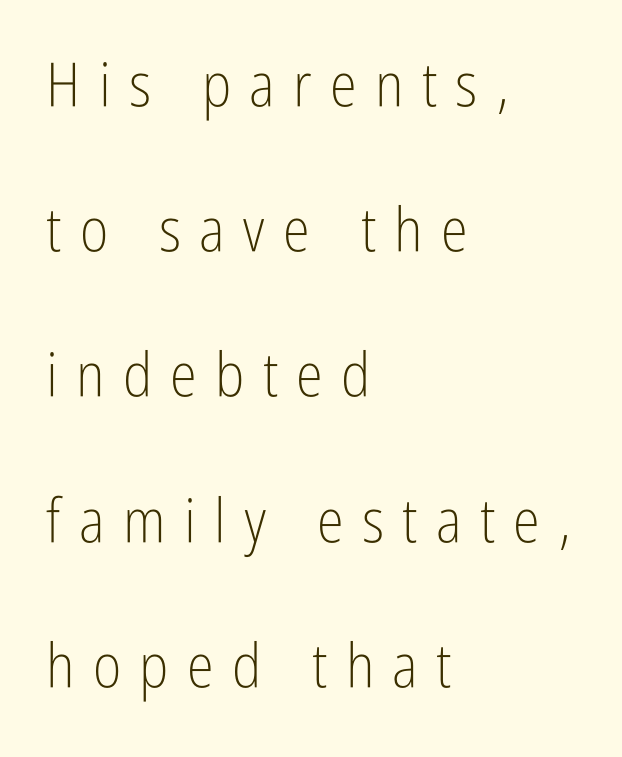
The image shows 61 px light, condensed sans-serif type, upright; set left-aligned, loose line spacing (2.38x), unusually wide letter spacing (+0.3 em), not underlined; low stroke contrast and a medium x-height.
